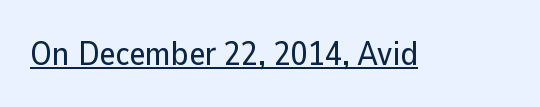
The image shows 34 px sans-serif type, upright; set normal letter spacing, underlined; low stroke contrast and a medium x-height.
